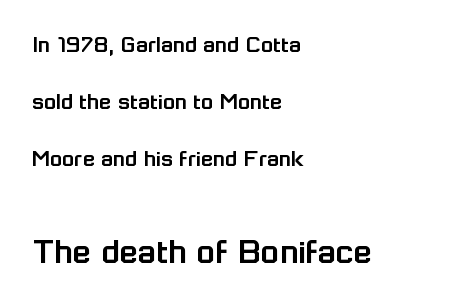
{"serif": "no", "italic": "no", "width": "normal", "stroke_contrast": "low", "x_height": "medium", "monospaced": "no", "underline": "no", "align": "left", "line_spacing": "loose", "line_spacing_ratio": 2.28, "letter_spacing": "normal", "letter_spacing_em": 0.0, "larger_block": "second", "size_ratio": 1.52, "glyph_px": 38}
